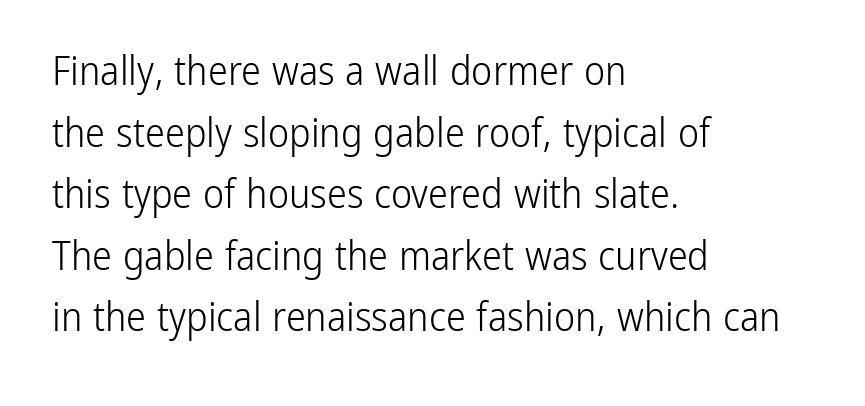
Q: Is the text bold? A: No.
Q: Is the text italic (slanted)? A: No, it is upright.
Q: Is the typeface a serif or a sans-serif typeface? A: Sans-serif.
Q: Is the text underlined? A: No.
Q: How is the paragraph aligned? A: Left-aligned.
Q: Is the spacing between letters normal or unusually wide? A: Normal.
Q: Is the spacing between lines tight, normal or loose? A: Normal.
Q: Width (condensed, normal, or wide)? A: Condensed.
Q: Stroke contrast? A: Low.
Q: x-height? A: Medium.
Q: Monospaced? A: No.
